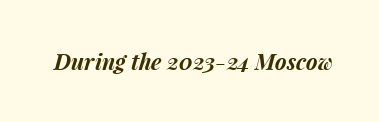
Q: Is the text bold? A: Yes.
Q: Is the text italic (slanted)? A: Yes, it leans right by about 15 degrees.
Q: Is the text underlined? A: No.
Q: Is the spacing between letters normal or unusually wide? A: Normal.
